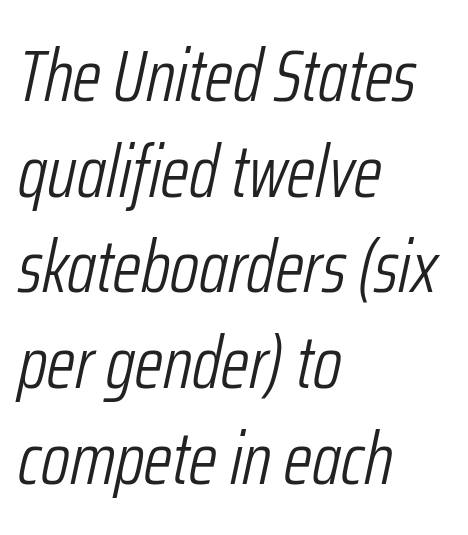
The lettering tilts uniformly, giving the passage an italic look. This rendering uses left alignment, leaving the right contour irregular. This rendering leaves character spacing at its baseline value. This sample has the flowing, uneven cadence of proportional lettering.
